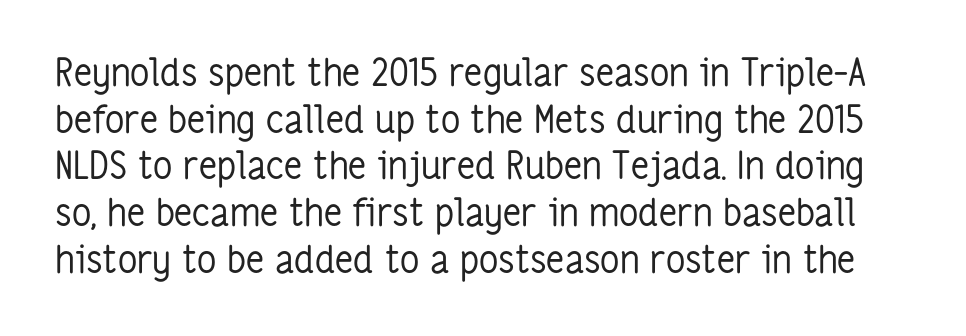
A typesetter would call this proportional, since set widths differ per character. The area under the type is left untouched. Unbolded letterforms with no extra heft. A typesetter would call this zero additional tracking. The specimen reads as upright at a glance.
